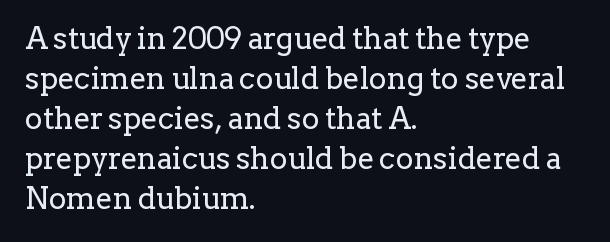
{"serif": "yes", "italic": "no", "bold": "no", "weight": "regular", "width": "normal", "stroke_contrast": "low", "x_height": "medium", "monospaced": "no", "underline": "no", "align": "left", "line_spacing": "normal", "line_spacing_ratio": 1.33, "letter_spacing": "normal", "letter_spacing_em": 0.0, "glyph_px": 30}
